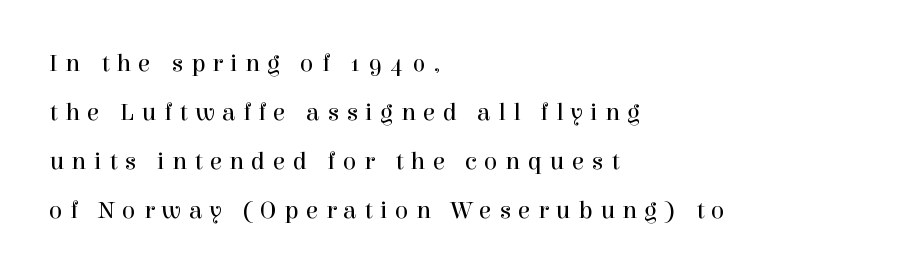
The image shows 25 px text type, upright; set left-aligned, loose line spacing (1.96x), unusually wide letter spacing (+0.3 em), not underlined.
